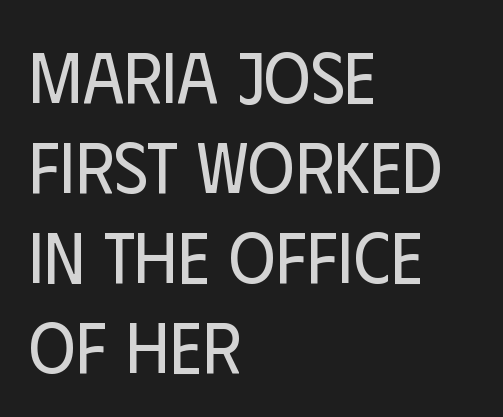
Q: Is the text bold? A: No.
Q: Is the text italic (slanted)? A: No, it is upright.
Q: Is the typeface a serif or a sans-serif typeface? A: Sans-serif.
Q: Is the text underlined? A: No.
Q: How is the paragraph aligned? A: Left-aligned.
Q: Is the spacing between letters normal or unusually wide? A: Normal.
Q: Is the spacing between lines tight, normal or loose? A: Normal.
Q: Width (condensed, normal, or wide)? A: Condensed.
Q: Stroke contrast? A: Low.
Q: x-height? A: Large.
Q: Monospaced? A: No.
